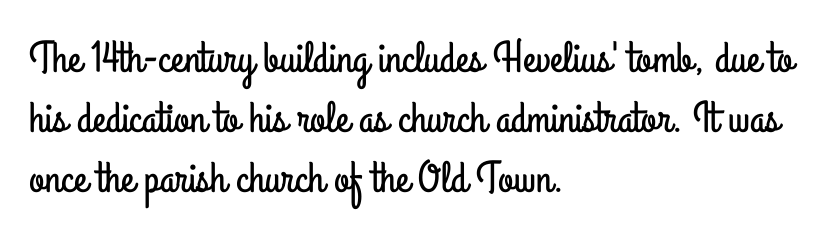
The image shows 44 px condensed sans-serif type, upright; set left-aligned, normal line spacing (1.36x), normal letter spacing, not underlined; low stroke contrast and a small x-height.
